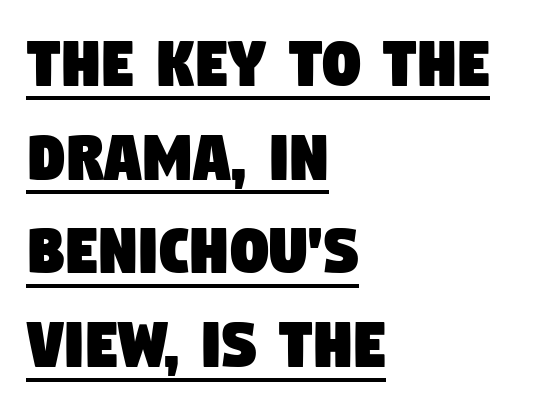
Q: Is the typeface a serif or a sans-serif typeface? A: Sans-serif.
Q: Is the text underlined? A: Yes.
Q: How is the paragraph aligned? A: Left-aligned.
Q: Is the spacing between letters normal or unusually wide? A: Normal.
Q: Is the spacing between lines tight, normal or loose? A: Normal.
Q: Width (condensed, normal, or wide)? A: Condensed.
Q: Stroke contrast? A: Low.
Q: x-height? A: Large.
Q: Monospaced? A: No.
